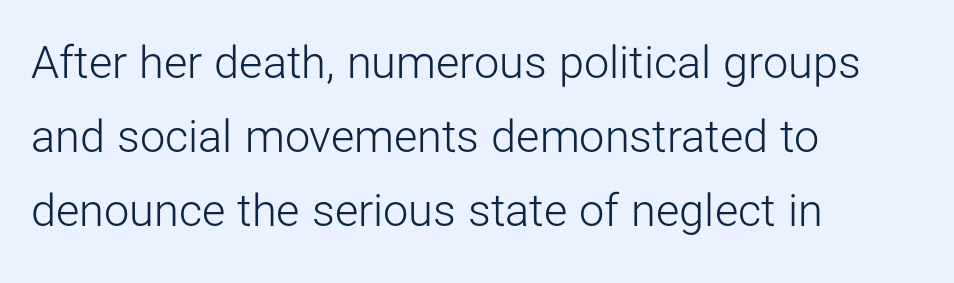
{"serif": "no", "italic": "no", "bold": "no", "weight": "light", "width": "normal", "stroke_contrast": "low", "x_height": "medium", "monospaced": "no", "underline": "no", "align": "left", "line_spacing": "normal", "line_spacing_ratio": 1.65, "letter_spacing": "normal", "letter_spacing_em": 0.0, "glyph_px": 45}
